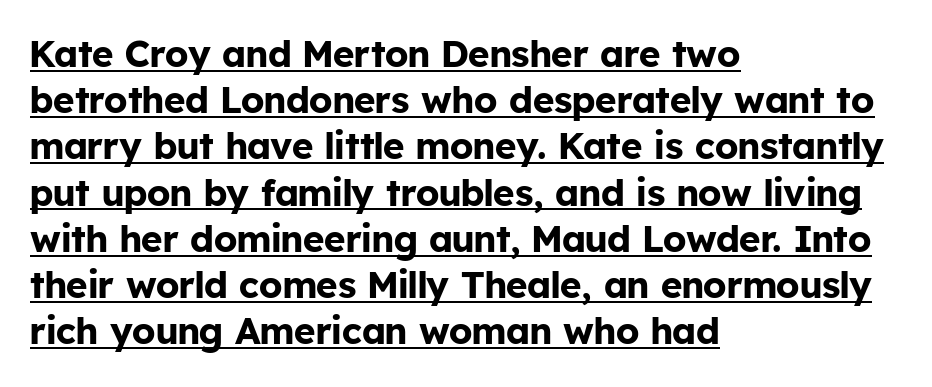
Unlike a traditional serif, this face leaves its strokes unadorned. The passage shown is typed in a proportional face where columns would drift. If you drew a ruler down the left edge, every line would touch it. This is roman type, the default non-slanted kind. Quick note: underline on. Leading: standard.
